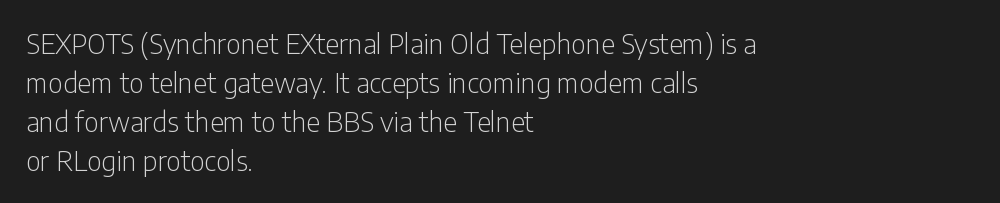
{"italic": "no", "bold": "no", "underline": "no", "align": "left", "line_spacing": "normal", "line_spacing_ratio": 1.44, "letter_spacing": "normal", "letter_spacing_em": 0.0, "glyph_px": 27}
